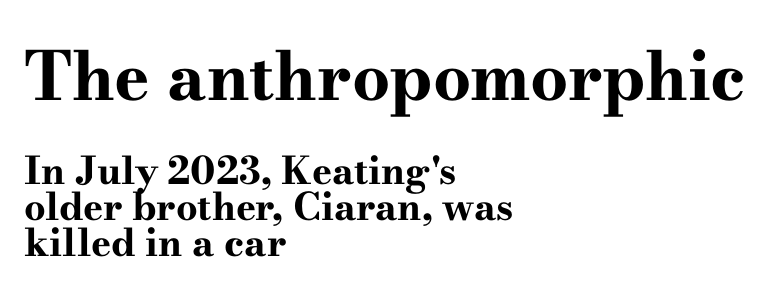
Q: Is the text bold? A: Yes.
Q: Is the text italic (slanted)? A: No, it is upright.
Q: Is the typeface a serif or a sans-serif typeface? A: Serif.
Q: Is the text underlined? A: No.
Q: How is the paragraph aligned? A: Left-aligned.
Q: Is the spacing between letters normal or unusually wide? A: Normal.
Q: Is the spacing between lines tight, normal or loose? A: Tight.
Q: Which block of text is set in a larger size, the first (top) or the second (bottom)? A: The first (top) one.
Q: Width (condensed, normal, or wide)? A: Wide.
Q: Stroke contrast? A: High.
Q: x-height? A: Small.
Q: Monospaced? A: No.
